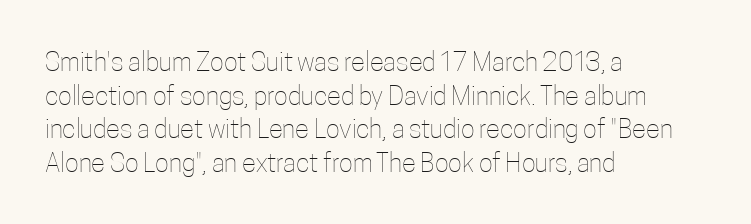
The image shows 26 px text type, upright; set left-aligned, normal line spacing (1.29x), normal letter spacing, not underlined.
